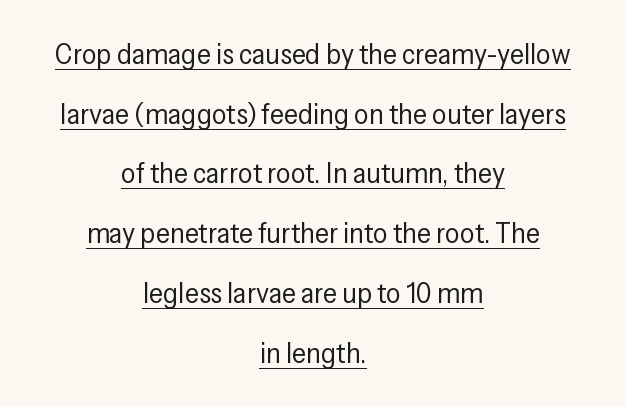
Students, note that the glyphs here touch the page at normal intervals. Is this a fixed-width face? No — the glyphs have proportional, varying widths. It's the straight-up-and-down kind of type. These lines are composed in type without serifs. No heavy texture on the line: the type isn't bold.
